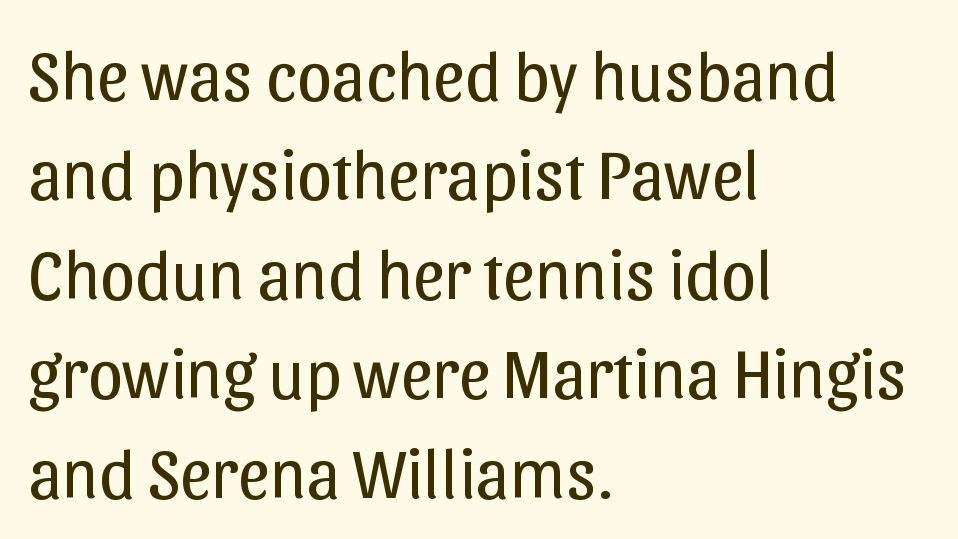
Q: Is the text bold? A: No.
Q: Is the text italic (slanted)? A: No, it is upright.
Q: Is the typeface a serif or a sans-serif typeface? A: Sans-serif.
Q: Is the text underlined? A: No.
Q: How is the paragraph aligned? A: Left-aligned.
Q: Is the spacing between letters normal or unusually wide? A: Normal.
Q: Is the spacing between lines tight, normal or loose? A: Normal.
Q: Width (condensed, normal, or wide)? A: Normal.
Q: Stroke contrast? A: Low.
Q: x-height? A: Medium.
Q: Monospaced? A: No.
